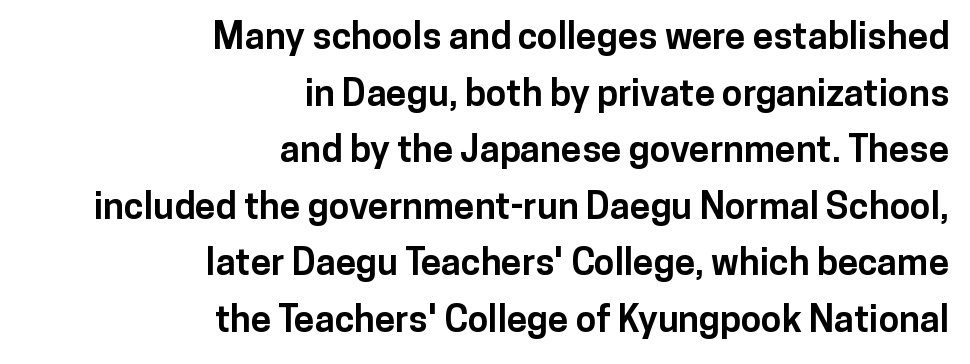
The image shows 37 px bold sans-serif type, upright; set right-aligned, normal line spacing (1.53x), normal letter spacing, not underlined; low stroke contrast and a medium x-height.
